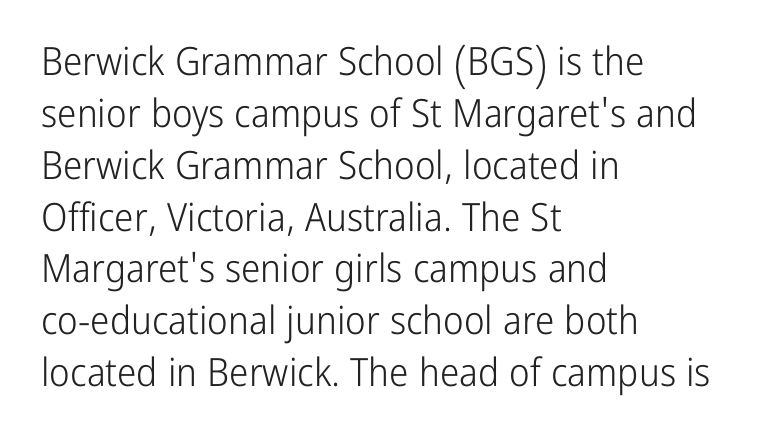
Q: Is the text bold? A: No.
Q: Is the text italic (slanted)? A: No, it is upright.
Q: Is the typeface a serif or a sans-serif typeface? A: Sans-serif.
Q: Is the text underlined? A: No.
Q: How is the paragraph aligned? A: Left-aligned.
Q: Is the spacing between letters normal or unusually wide? A: Normal.
Q: Is the spacing between lines tight, normal or loose? A: Normal.
Q: Width (condensed, normal, or wide)? A: Condensed.
Q: Stroke contrast? A: Low.
Q: x-height? A: Medium.
Q: Monospaced? A: No.
